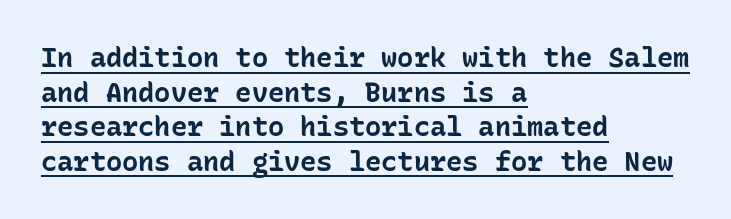
{"italic": "no", "bold": "yes", "underline": "yes", "align": "left", "line_spacing": "normal", "line_spacing_ratio": 1.28, "letter_spacing": "normal", "letter_spacing_em": 0.0, "glyph_px": 27}
